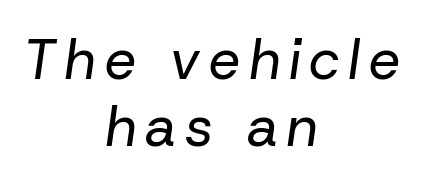
{"italic": "yes", "lean": "right", "slant_degrees": 8, "bold": "no", "weight": "regular", "width": "normal", "stroke_contrast": "low", "x_height": "medium", "monospaced": "no", "underline": "no", "align": "center", "line_spacing_ratio": 1.2, "glyph_px": 56}
